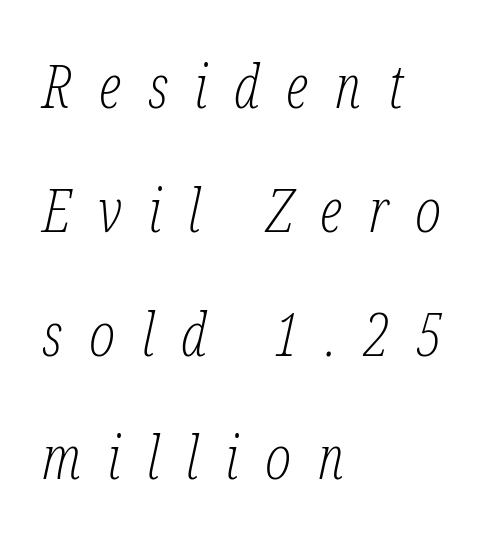
{"serif": "yes", "italic": "yes", "lean": "right", "slant_degrees": 12, "bold": "no", "weight": "light", "width": "condensed", "stroke_contrast": "low", "x_height": "medium", "monospaced": "no", "underline": "no", "align": "left", "line_spacing": "loose", "line_spacing_ratio": 2.03, "letter_spacing": "wide", "letter_spacing_em": 0.44, "glyph_px": 61}
